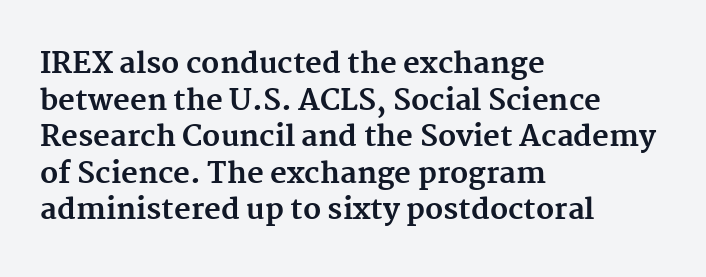
Q: Is the text bold? A: Yes.
Q: Is the text italic (slanted)? A: No, it is upright.
Q: Is the typeface a serif or a sans-serif typeface? A: Serif.
Q: Is the text underlined? A: No.
Q: How is the paragraph aligned? A: Left-aligned.
Q: Is the spacing between letters normal or unusually wide? A: Normal.
Q: Is the spacing between lines tight, normal or loose? A: Normal.
Q: Width (condensed, normal, or wide)? A: Normal.
Q: Stroke contrast? A: Medium.
Q: x-height? A: Medium.
Q: Monospaced? A: No.
